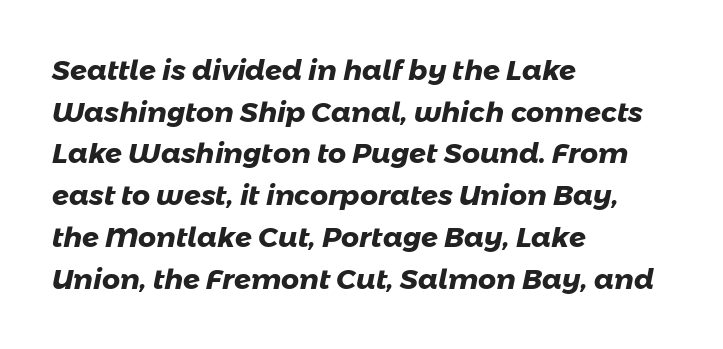
Q: Is the text bold? A: Yes.
Q: Is the typeface a serif or a sans-serif typeface? A: Sans-serif.
Q: Is the text underlined? A: No.
Q: How is the paragraph aligned? A: Left-aligned.
Q: Is the spacing between letters normal or unusually wide? A: Normal.
Q: Is the spacing between lines tight, normal or loose? A: Normal.
Q: Width (condensed, normal, or wide)? A: Normal.
Q: Stroke contrast? A: Low.
Q: x-height? A: Medium.
Q: Monospaced? A: No.
